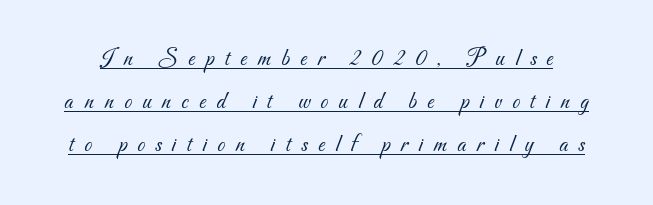
Inter-character spacing is expanded well beyond the font's built-in metrics. Weight: not bold — regular or lighter. The typesetter has applied underlining to the passage shown.
